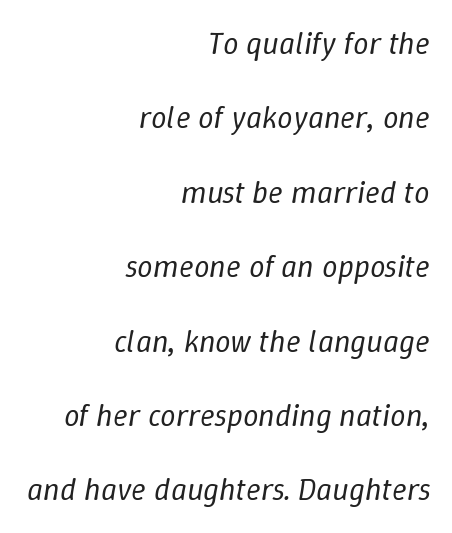
The image shows 31 px regular-weight type, italic (leaning right); set right-aligned, loose line spacing (2.4x), normal letter spacing, not underlined; low stroke contrast and a medium x-height.
